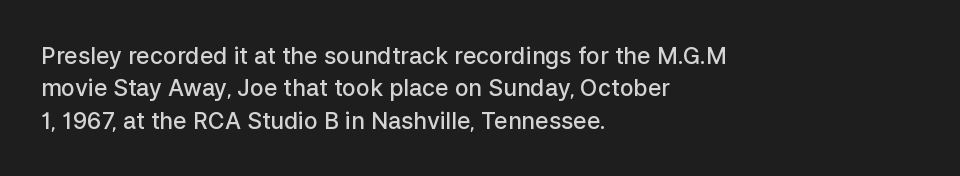
Compared with typical body copy, the letter spacing here is the same. The ragged edge is on the right, which tells us the setting is flush left. The line-height multiplier appears to be the usual default. Is the type bold? Partly — it's a semibold, heavier than regular but not fully bold. Style check: upright.
